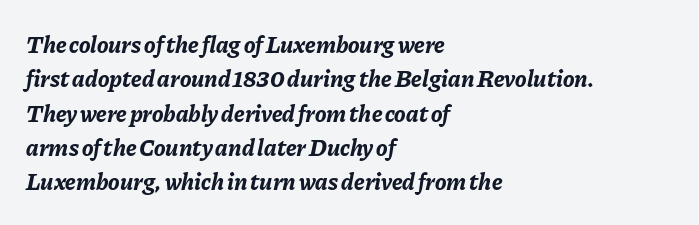
Q: Is the text bold? A: Yes.
Q: Is the text italic (slanted)? A: Yes, it leans right by about 11 degrees.
Q: Is the text underlined? A: No.
Q: How is the paragraph aligned? A: Left-aligned.
Q: Is the spacing between letters normal or unusually wide? A: Normal.
Q: Is the spacing between lines tight, normal or loose? A: Normal.
